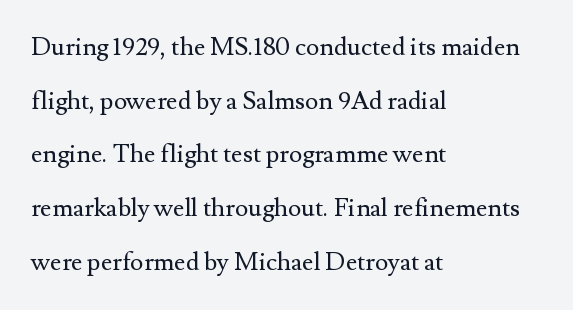
Q: Is the text bold? A: No.
Q: Is the text italic (slanted)? A: No, it is upright.
Q: Is the text underlined? A: No.
Q: How is the paragraph aligned? A: Left-aligned.
Q: Is the spacing between letters normal or unusually wide? A: Normal.
Q: Is the spacing between lines tight, normal or loose? A: Loose.
